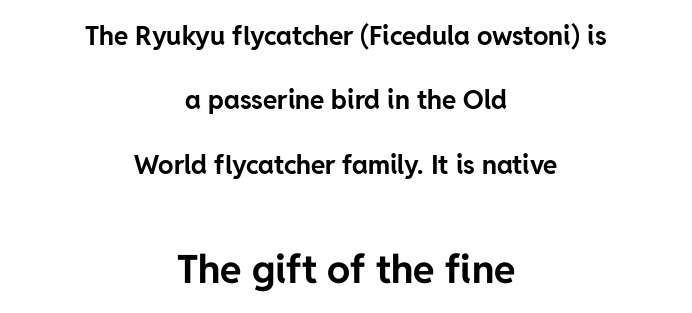
In terms of posture, this sample is upright. A full-strength bold gives these letters their thick strokes. Rows of type keep a wide berth in the vertical direction. The face used here is a sans, in the tradition of grotesques and geometrics. Nothing unusual about the tracking: characters are spaced as the font intends. Horizontally, the lines are justified to the midpoint only.
